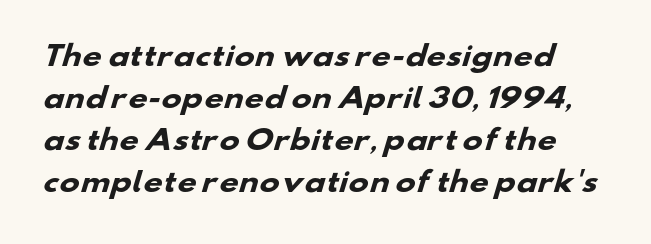
{"bold": "yes", "underline": "no", "align": "left", "line_spacing": "normal", "line_spacing_ratio": 1.56, "letter_spacing": "normal", "letter_spacing_em": 0.0, "glyph_px": 27}
